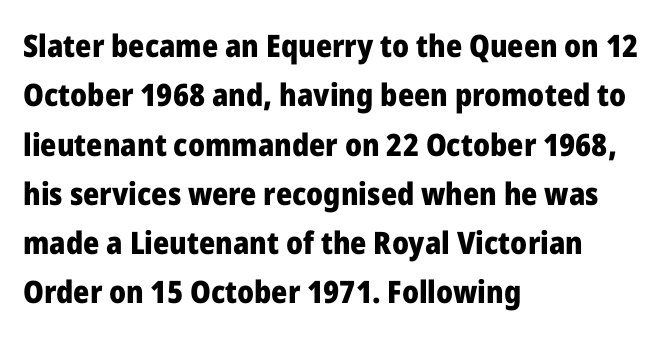
{"serif": "no", "italic": "no", "bold": "yes", "weight": "heavy", "width": "normal", "stroke_contrast": "low", "x_height": "medium", "monospaced": "no", "underline": "no", "align": "left", "line_spacing": "normal", "line_spacing_ratio": 1.59, "letter_spacing": "normal", "letter_spacing_em": 0.0, "glyph_px": 31}
